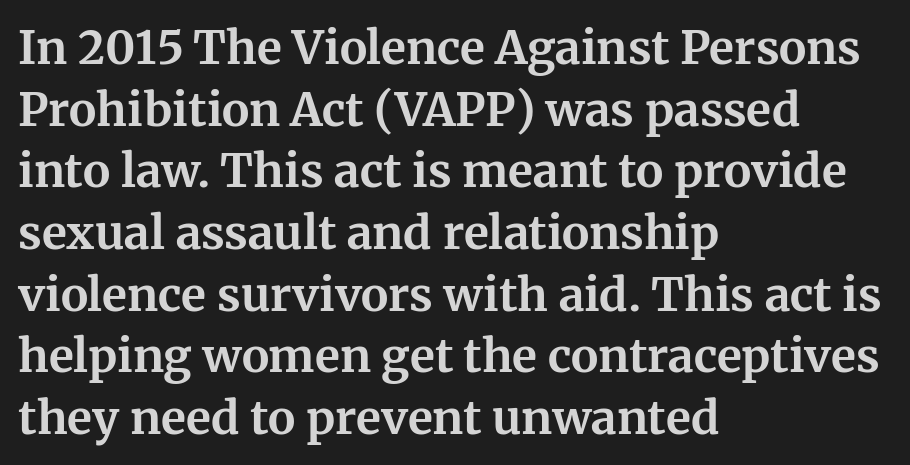
Q: Is the text bold? A: Yes.
Q: Is the text italic (slanted)? A: No, it is upright.
Q: Is the typeface a serif or a sans-serif typeface? A: Serif.
Q: Is the text underlined? A: No.
Q: How is the paragraph aligned? A: Left-aligned.
Q: Is the spacing between letters normal or unusually wide? A: Normal.
Q: Is the spacing between lines tight, normal or loose? A: Normal.
Q: Width (condensed, normal, or wide)? A: Normal.
Q: Stroke contrast? A: Medium.
Q: x-height? A: Medium.
Q: Monospaced? A: No.
